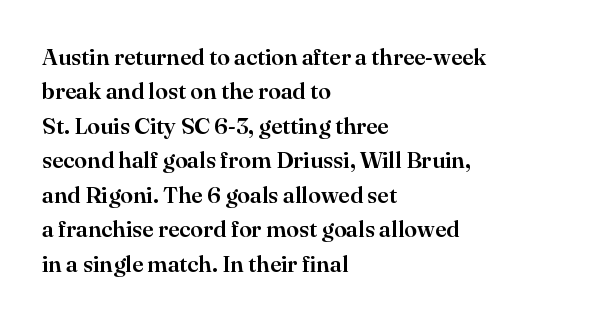
The image shows 23 px text type, upright; set left-aligned, normal line spacing (1.5x), normal letter spacing, not underlined.
